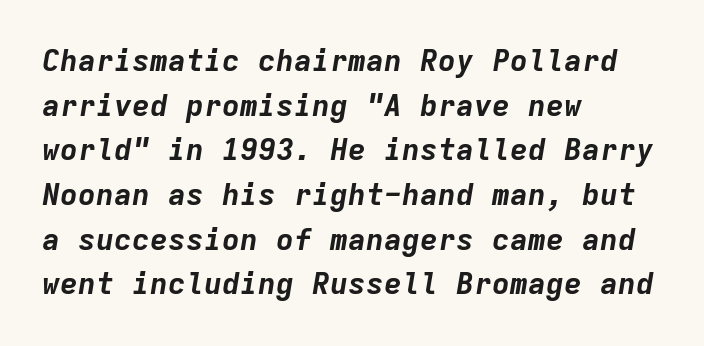
The image shows 30 px bold type, italic (leaning right), monospaced; set left-aligned, normal line spacing (1.49x), normal letter spacing, not underlined; low stroke contrast and a medium x-height.
